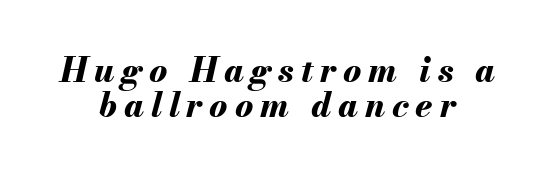
{"italic": "yes", "lean": "right", "slant_degrees": 13, "bold": "yes", "weight": "bold", "width": "normal", "stroke_contrast": "medium", "x_height": "small", "monospaced": "no", "underline": "no", "align": "center", "line_spacing": "tight", "line_spacing_ratio": 1.03, "letter_spacing": "wide", "letter_spacing_em": 0.2, "glyph_px": 34}
